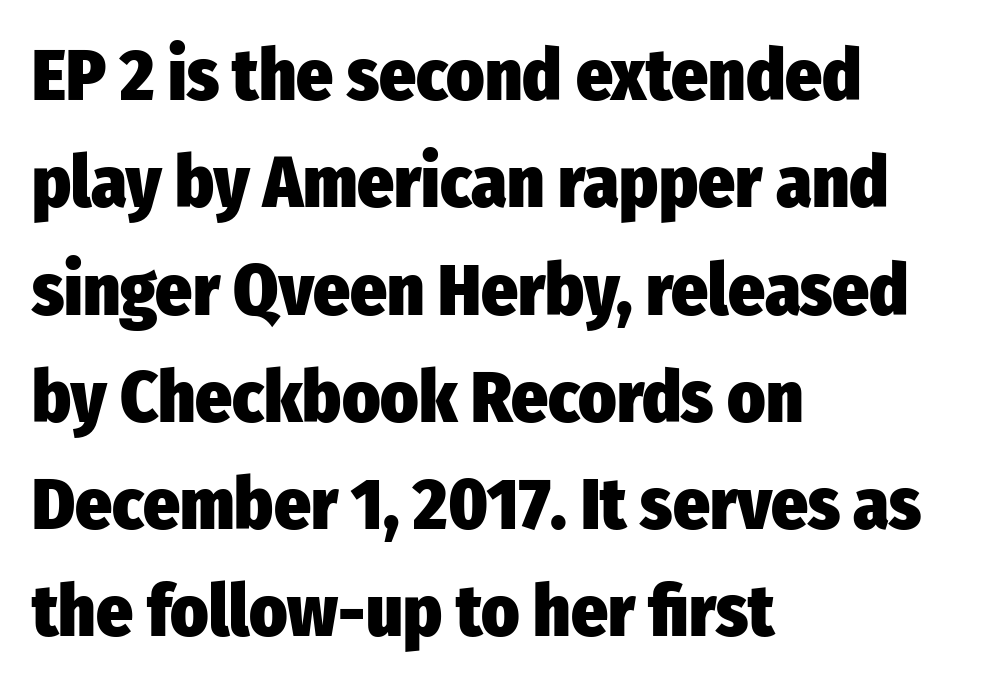
The image shows 72 px heavy, condensed sans-serif type, upright; set left-aligned, normal line spacing (1.49x), normal letter spacing, not underlined; low stroke contrast and a medium x-height.
